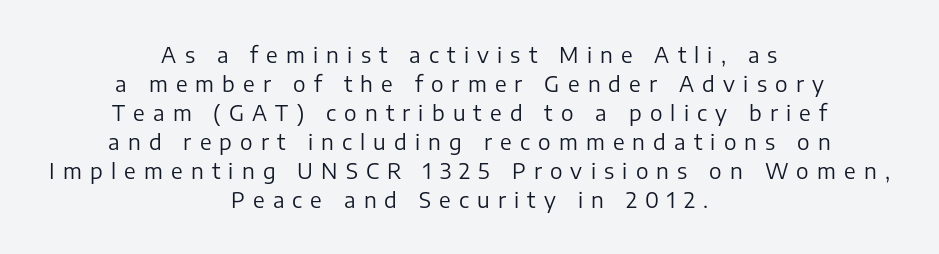
The typeface has the unassuming heft of standard copy or less. These lines stack symmetrically, like a column narrowing and widening about its center. Lines of text with bare space underneath. You can tell it's not italic because the verticals are truly vertical.
